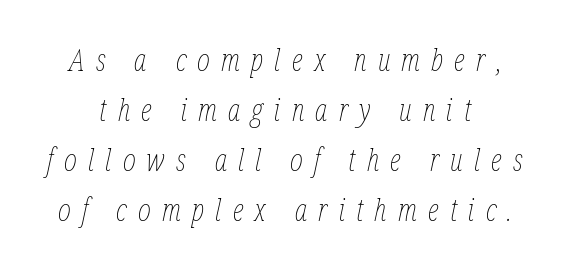
{"italic": "yes", "lean": "right", "slant_degrees": 12, "bold": "no", "weight": "thin", "width": "condensed", "stroke_contrast": "low", "x_height": "medium", "monospaced": "no", "underline": "no", "line_spacing": "normal", "line_spacing_ratio": 1.61, "letter_spacing": "wide", "letter_spacing_em": 0.36, "glyph_px": 31}
